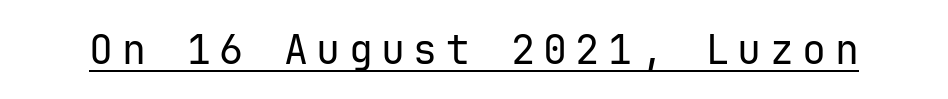
The image shows 40 px regular-weight sans-serif type, upright; set unusually wide letter spacing (+0.21 em), underlined; low stroke contrast and a medium x-height.
